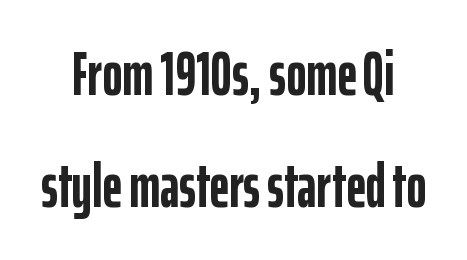
The letters carry no serifs — their stems end cleanly without finishing strokes. Typographic density is high because the face is bold. Style check: upright. What stands out about the letter spacing? Nothing — it is the standard amount.
